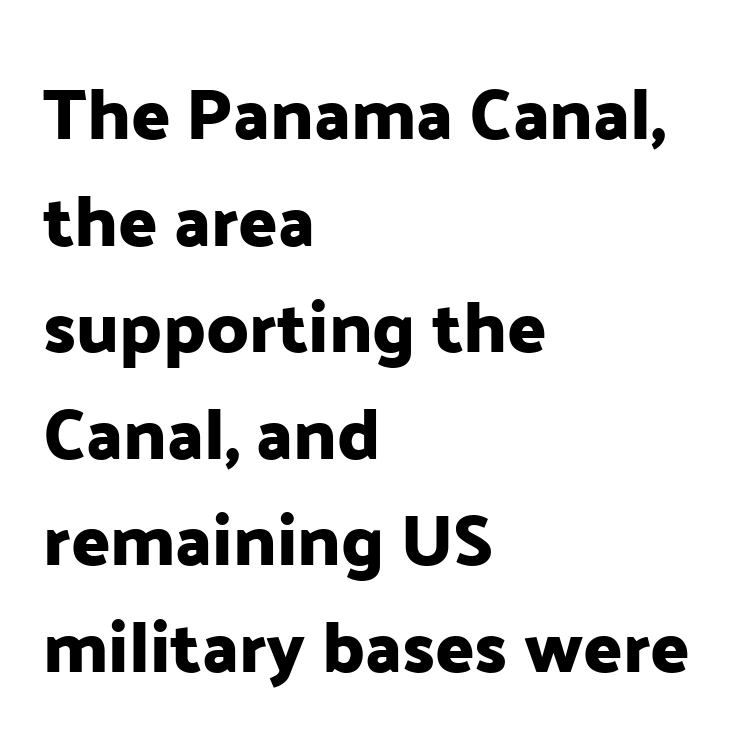
Each line starts at the same left margin while the right side varies. The face used here is a sans, in the tradition of grotesques and geometrics. Beneath every word, the page is bare. Proportional: the letters do not fall into vertical columns. The letters stand straight up with perfectly vertical stems.
